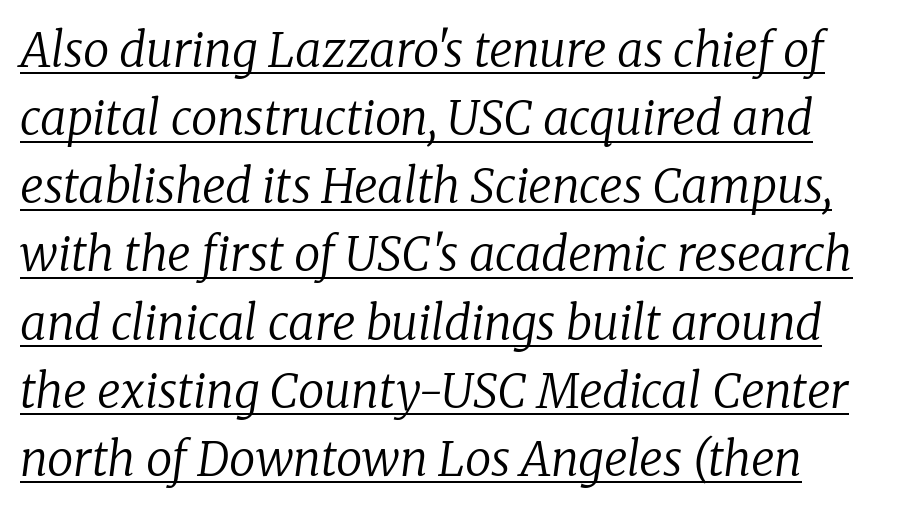
Q: Is the text bold? A: No.
Q: Is the text italic (slanted)? A: Yes, it leans right by about 8 degrees.
Q: Is the typeface a serif or a sans-serif typeface? A: Serif.
Q: Is the text underlined? A: Yes.
Q: Is the spacing between letters normal or unusually wide? A: Normal.
Q: Is the spacing between lines tight, normal or loose? A: Normal.
Q: Width (condensed, normal, or wide)? A: Normal.
Q: Stroke contrast? A: Low.
Q: x-height? A: Medium.
Q: Monospaced? A: No.
